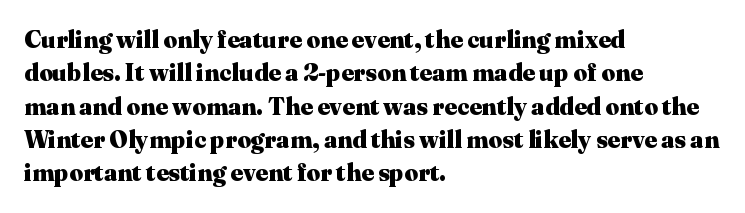
You can tell it's not italic because the verticals are truly vertical. Descender tails drop into unmarked territory. Baseline-to-baseline distance is the conventional proportion of letter height. Nobody touched the tracking dial on this one. Thick stems and heavy bowls — unmistakably bold. One-word summary of the alignment: left.
